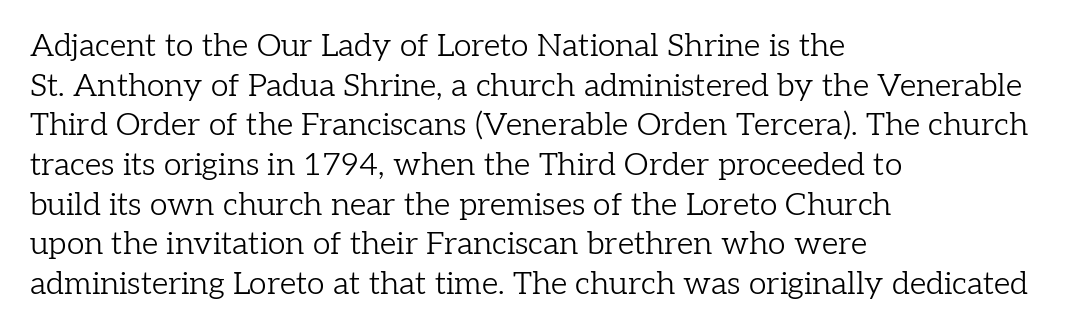
{"serif": "yes", "italic": "no", "bold": "no", "weight": "light", "width": "normal", "stroke_contrast": "low", "x_height": "medium", "monospaced": "no", "underline": "no", "align": "left", "line_spacing_ratio": 1.24, "letter_spacing": "normal", "letter_spacing_em": 0.0, "glyph_px": 32}
